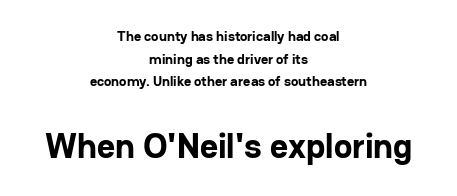
Check under the words: just untouched page. The typography opts for an upright posture over an oblique one. Serif or sans? Sans — the stroke terminals are bare. The rag falls on both sides of this text block equally. Leading matches the norm, producing a regular column. This rendering leaves character spacing at its baseline value.
